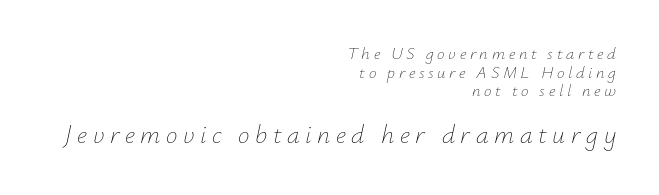
Type without underlining. Weight: in the light-to-regular range. Tall strokes in this sample are angled rather than plumb. Typesetter's note — lower block bumped up in size, upper block left smaller. The rendering inserts visible extra space after every character.
